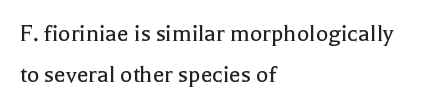
{"italic": "no", "bold": "no", "underline": "no", "align": "left", "line_spacing": "normal", "line_spacing_ratio": 1.57, "letter_spacing": "normal", "letter_spacing_em": 0.0, "glyph_px": 26}
